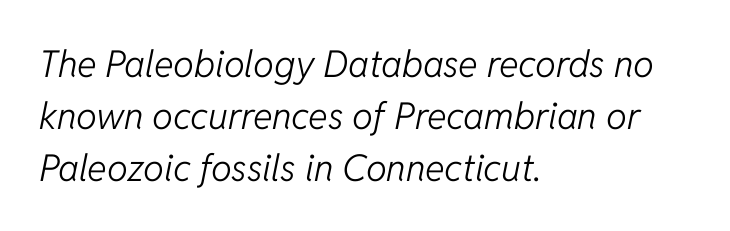
This sample is left-justified, so line endings fall wherever the words run out. Style check: oblique. The face used here is proportionally spaced, like ordinary book or web type. The strip under each line holds only bare page. Leading: standard. Tracking here is standard; glyphs follow each other at the usual distance.
